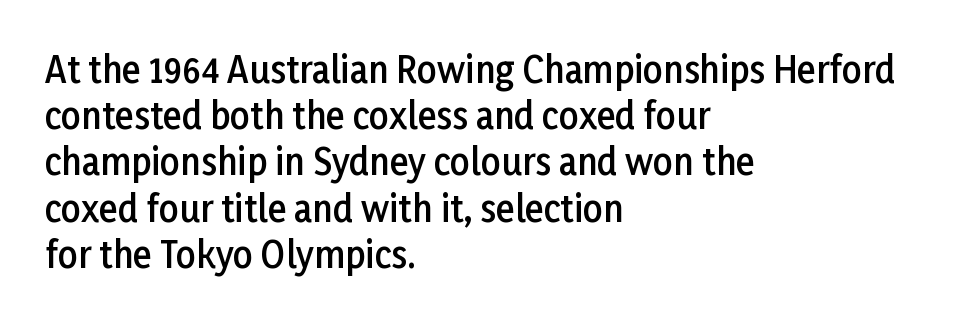
The image shows 35 px semibold sans-serif type, upright; set left-aligned, normal line spacing (1.32x), normal letter spacing, not underlined; low stroke contrast and a medium x-height.
